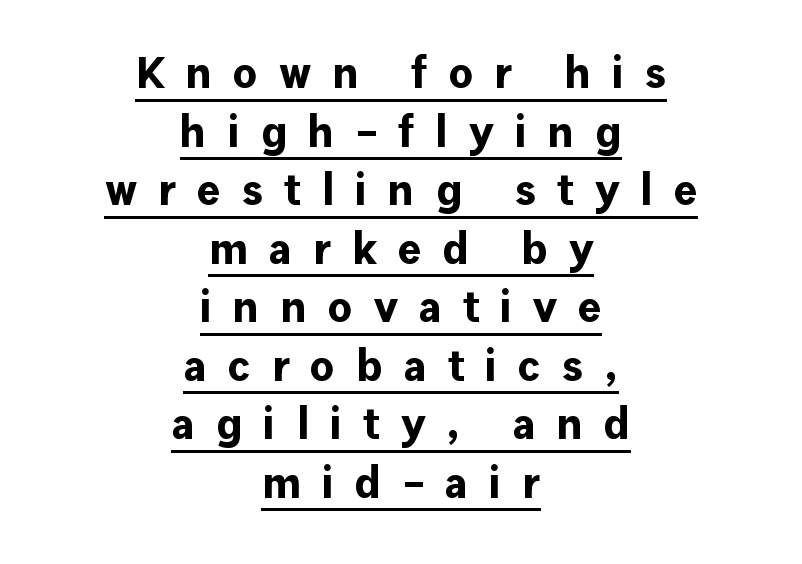
The image shows 44 px bold sans-serif type, upright; set centered, normal line spacing (1.33x), unusually wide letter spacing (+0.48 em), underlined; low stroke contrast and a medium x-height.
